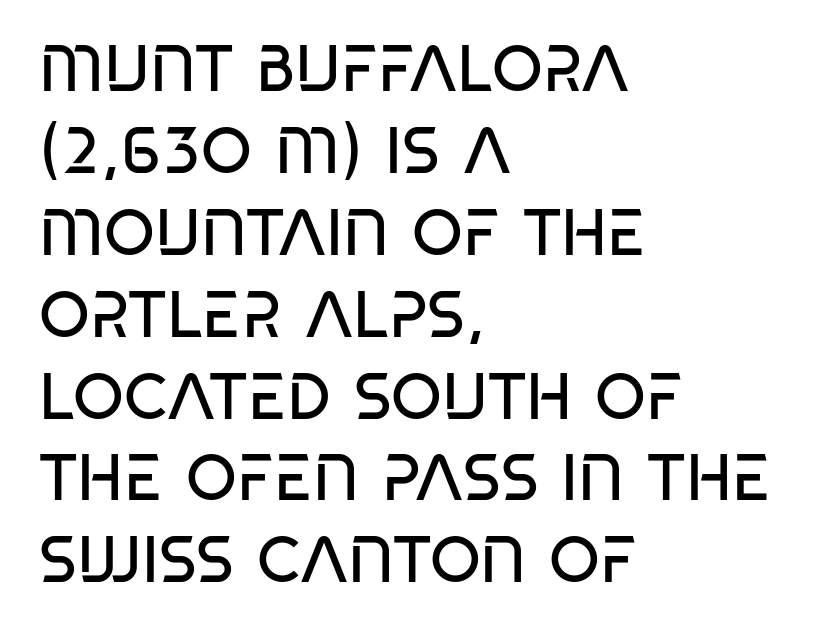
{"serif": "no", "bold": "no", "weight": "regular", "width": "condensed", "stroke_contrast": "low", "x_height": "large", "monospaced": "no", "underline": "no", "align": "left", "line_spacing": "normal", "line_spacing_ratio": 1.26, "letter_spacing": "normal", "letter_spacing_em": 0.0, "glyph_px": 65}
